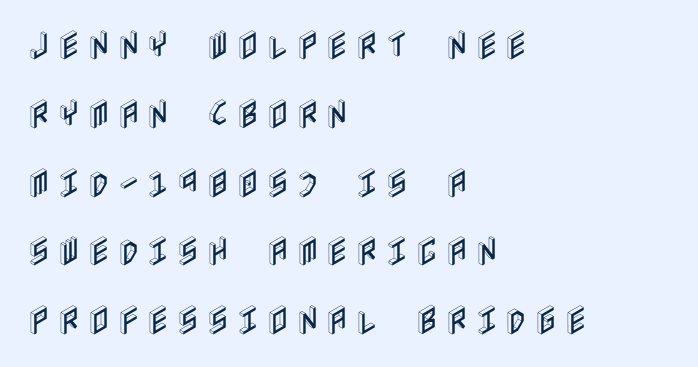
{"italic": "no", "width": "condensed", "x_height": "large", "underline": "no", "align": "left", "line_spacing": "loose", "line_spacing_ratio": 2.15, "letter_spacing": "wide", "letter_spacing_em": 0.2, "glyph_px": 32}
